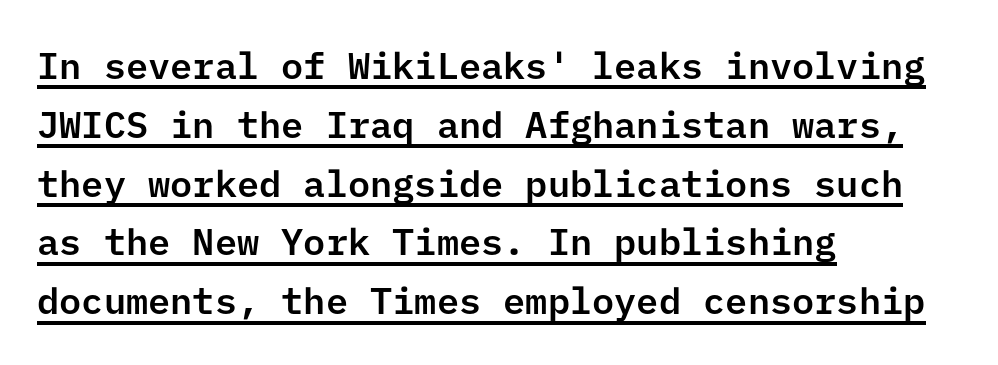
{"serif": "no", "italic": "no", "width": "normal", "stroke_contrast": "low", "x_height": "medium", "underline": "yes", "align": "left", "line_spacing": "normal", "line_spacing_ratio": 1.59, "letter_spacing": "normal", "letter_spacing_em": 0.0, "glyph_px": 37}
